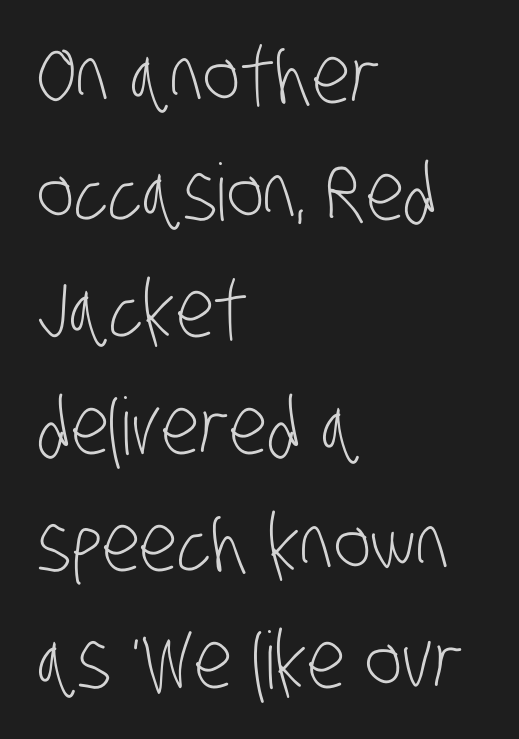
The image shows 79 px light, condensed sans-serif type; set left-aligned, normal line spacing (1.48x), normal letter spacing, not underlined; low stroke contrast and a large x-height.
